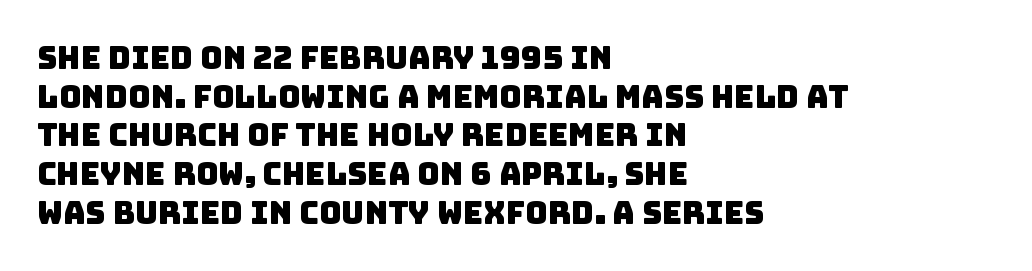
Q: Is the typeface a serif or a sans-serif typeface? A: Sans-serif.
Q: Is the text underlined? A: No.
Q: How is the paragraph aligned? A: Left-aligned.
Q: Is the spacing between letters normal or unusually wide? A: Normal.
Q: Is the spacing between lines tight, normal or loose? A: Normal.
Q: Width (condensed, normal, or wide)? A: Normal.
Q: Stroke contrast? A: Low.
Q: x-height? A: Large.
Q: Monospaced? A: No.
